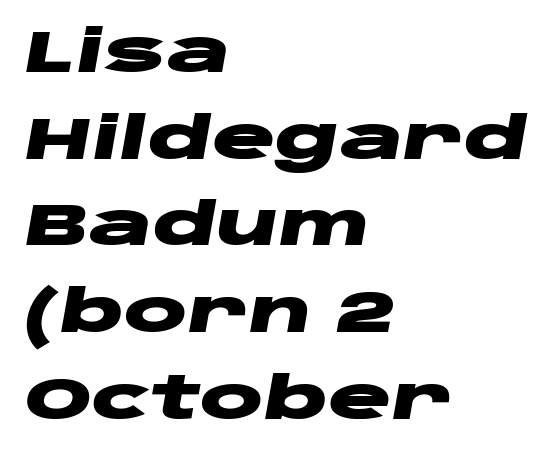
The image shows 59 px heavy, wide type, italic (leaning right); set left-aligned, normal line spacing (1.47x), normal letter spacing, not underlined; low stroke contrast and a large x-height.
